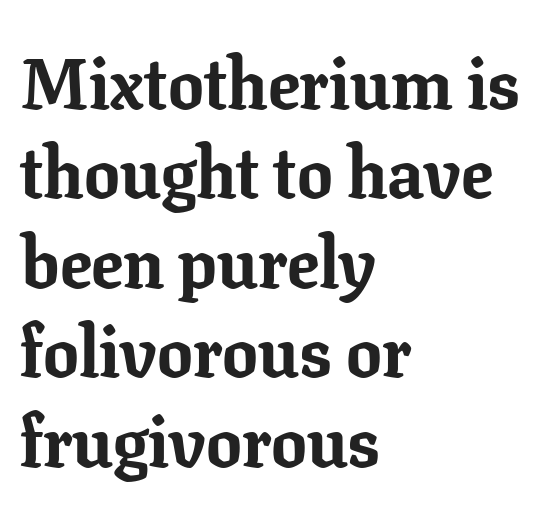
The image shows 71 px bold serif type, upright; set left-aligned, normal line spacing (1.26x), normal letter spacing, not underlined; low stroke contrast and a medium x-height.
